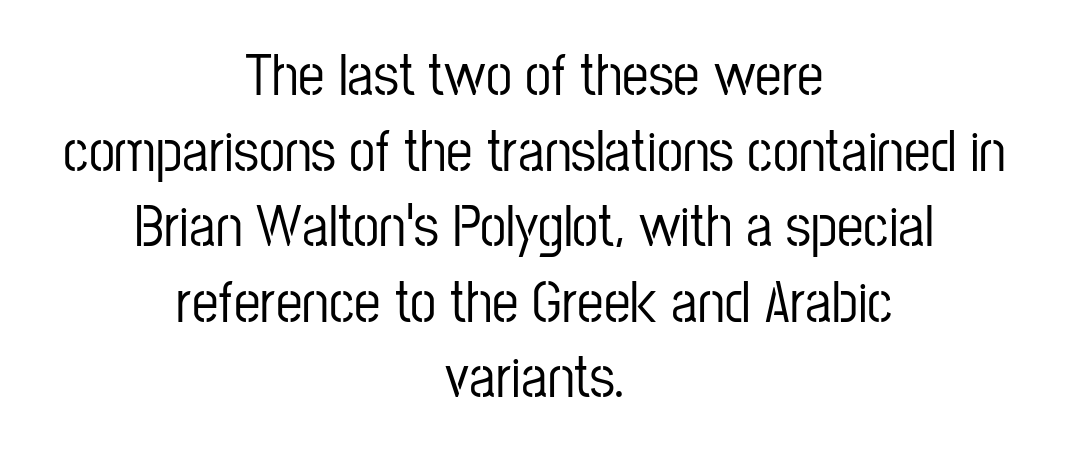
The image shows 59 px condensed sans-serif type, upright; set centered, normal line spacing (1.28x), normal letter spacing, not underlined; low stroke contrast and a medium x-height.
